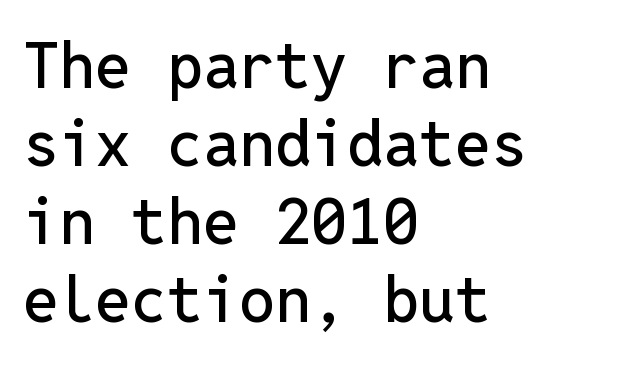
These lines are composed in type without serifs. Here the designer chose a console-style face with uniform glyph widths. In CSS terms this would be text-align: left. Plain, unruled lines of type.
